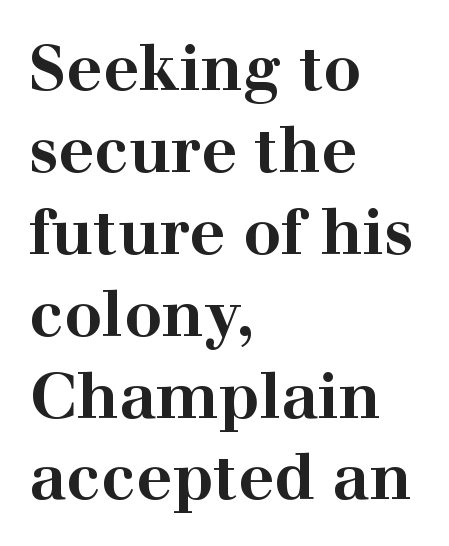
{"serif": "yes", "italic": "no", "bold": "yes", "weight": "bold", "width": "wide", "stroke_contrast": "high", "x_height": "medium", "monospaced": "no", "underline": "no", "align": "left", "line_spacing": "normal", "line_spacing_ratio": 1.3, "letter_spacing": "normal", "letter_spacing_em": 0.0, "glyph_px": 63}
